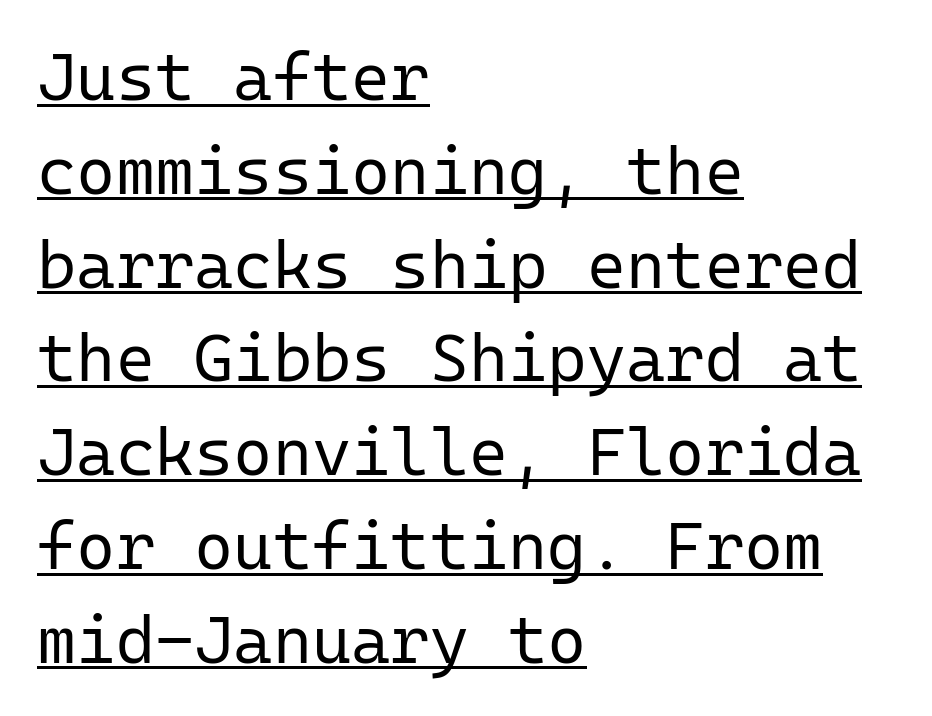
Q: Is the text bold? A: No.
Q: Is the text italic (slanted)? A: No, it is upright.
Q: Is the typeface a serif or a sans-serif typeface? A: Sans-serif.
Q: Is the text underlined? A: Yes.
Q: How is the paragraph aligned? A: Left-aligned.
Q: Is the spacing between letters normal or unusually wide? A: Normal.
Q: Is the spacing between lines tight, normal or loose? A: Normal.
Q: Width (condensed, normal, or wide)? A: Normal.
Q: Stroke contrast? A: Low.
Q: x-height? A: Medium.
Q: Monospaced? A: Yes.
